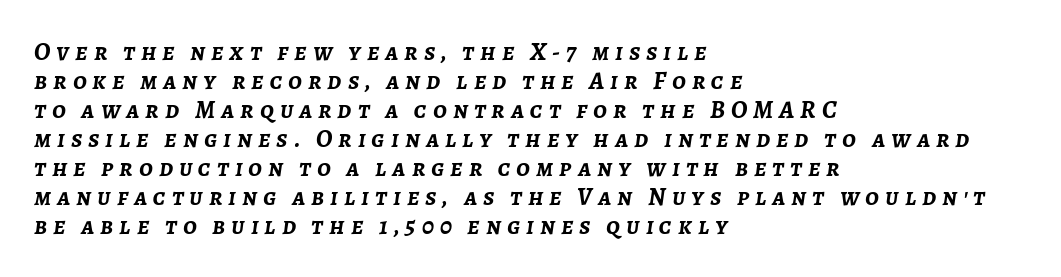
{"italic": "yes", "lean": "right", "slant_degrees": 7, "bold": "yes", "underline": "no", "align": "left", "line_spacing_ratio": 1.16, "letter_spacing": "wide", "letter_spacing_em": 0.24, "glyph_px": 25}
